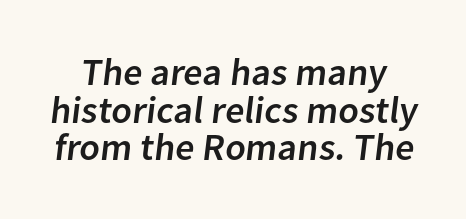
The image shows 38 px sans-serif type; set tight line spacing (0.99x), normal letter spacing, not underlined; low stroke contrast and a medium x-height.
